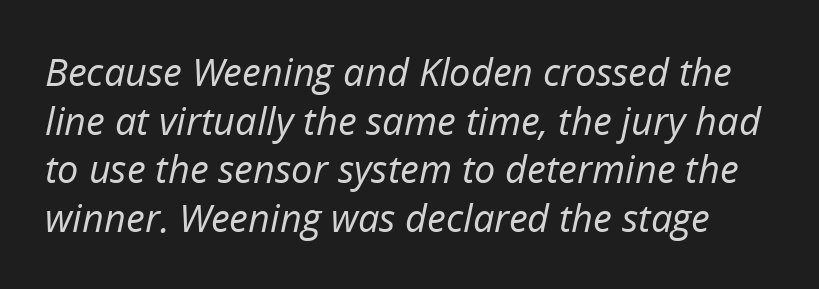
Q: Is the text bold? A: No.
Q: Is the text italic (slanted)? A: Yes, it leans right by about 12 degrees.
Q: Is the text underlined? A: No.
Q: Is the spacing between letters normal or unusually wide? A: Normal.
Q: Is the spacing between lines tight, normal or loose? A: Normal.
Q: Width (condensed, normal, or wide)? A: Normal.
Q: Stroke contrast? A: Low.
Q: x-height? A: Medium.
Q: Monospaced? A: No.
